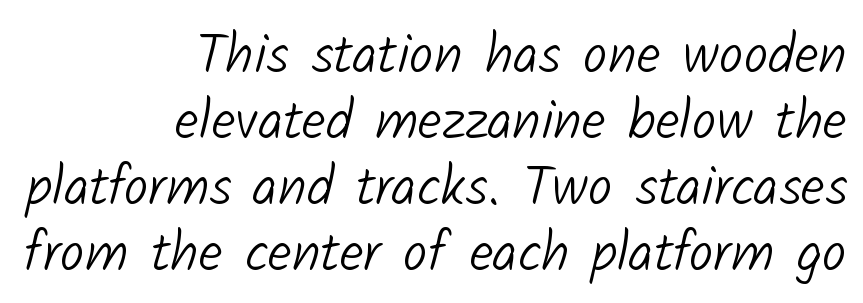
{"serif": "no", "bold": "no", "weight": "light", "width": "normal", "stroke_contrast": "low", "x_height": "medium", "monospaced": "no", "underline": "no", "align": "right", "line_spacing_ratio": 1.2, "letter_spacing": "normal", "letter_spacing_em": 0.0, "glyph_px": 55}
